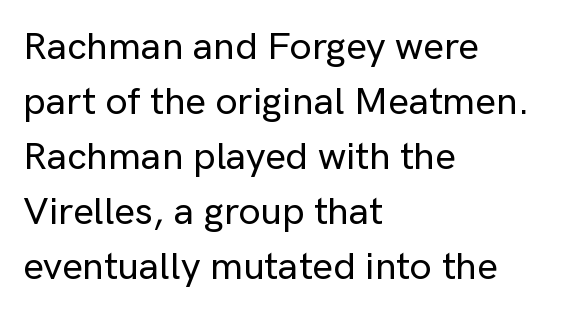
Note the varied advance widths — an 'i' is clearly narrower than an 'm'. The letterforms sit shoulder to shoulder at normal distance. Compared with a centered layout, this one pins lines to the left instead. The words here are not underlined.
